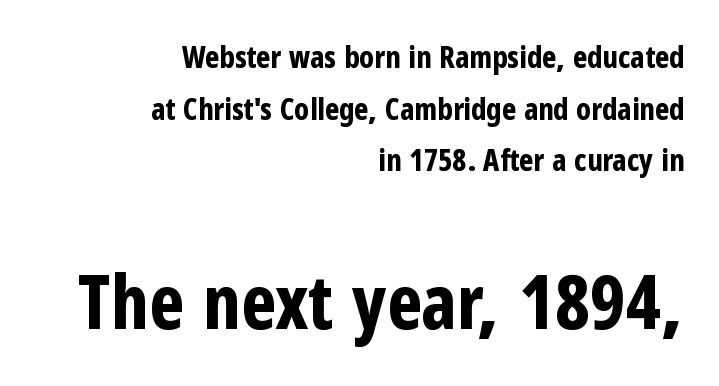
Heavy-handed strokes throughout: this text is bold. Does the type have serifs? No, each stem ends abruptly. Decoration check: the copy has no underline. In this sample the second text group is rendered at the bigger scale. This sample uses plain, unmodified letter spacing.
